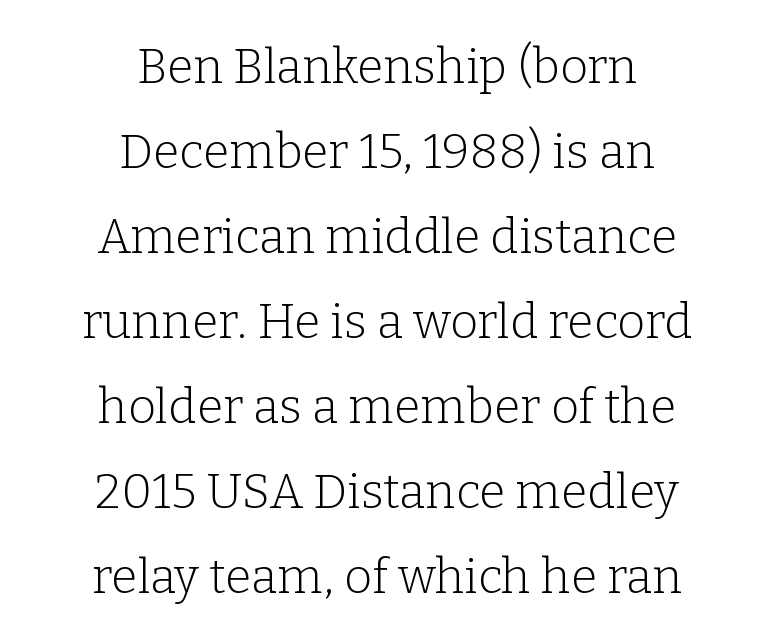
The image shows 48 px light serif type, upright; set centered, line spacing 1.77x, normal letter spacing, not underlined; low stroke contrast and a medium x-height.
